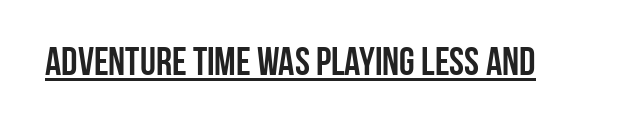
{"serif": "no", "italic": "no", "bold": "yes", "weight": "semibold", "width": "condensed", "stroke_contrast": "low", "x_height": "large", "monospaced": "no", "underline": "yes", "letter_spacing": "normal", "letter_spacing_em": 0.0, "glyph_px": 40}
